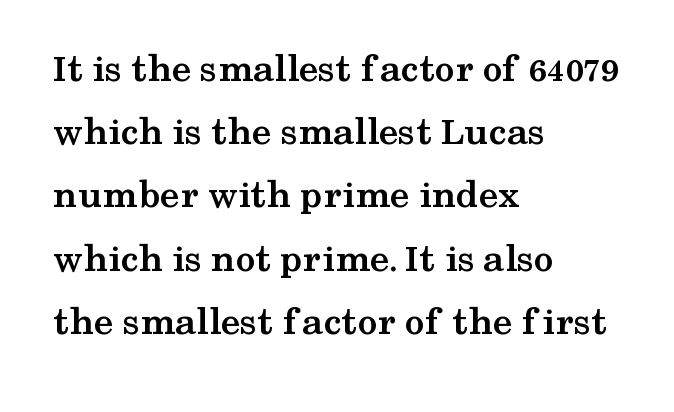
{"serif": "yes", "italic": "no", "bold": "yes", "weight": "semibold", "width": "wide", "stroke_contrast": "medium", "x_height": "medium", "monospaced": "no", "underline": "no", "align": "left", "line_spacing": "normal", "line_spacing_ratio": 1.58, "letter_spacing": "normal", "letter_spacing_em": 0.0, "glyph_px": 40}
